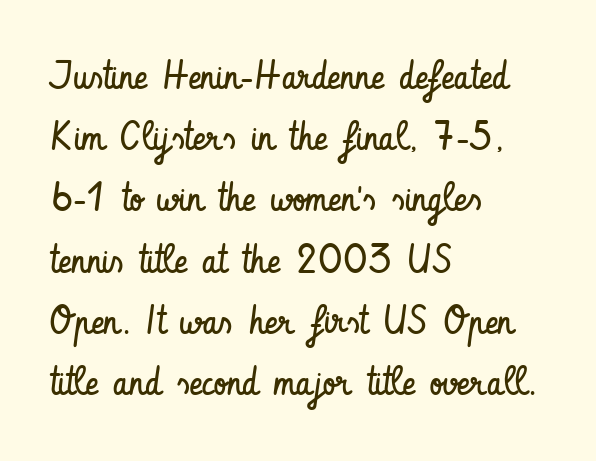
Is this a fixed-width face? No — the glyphs have proportional, varying widths. Each word holds together tightly as a unit, with standard inter-letter gaps. Note: no serifs on the glyphs. If you drew a line through each stem, it would be perfectly vertical.
